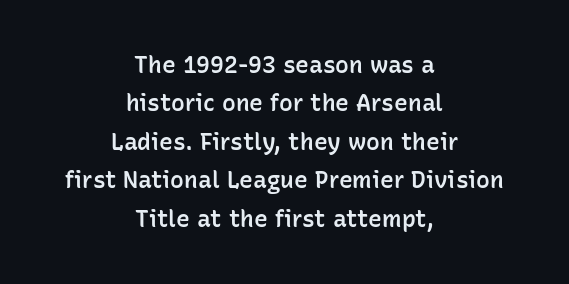
The image shows 23 px text type, upright; set centered, normal line spacing (1.67x), normal letter spacing, not underlined.
